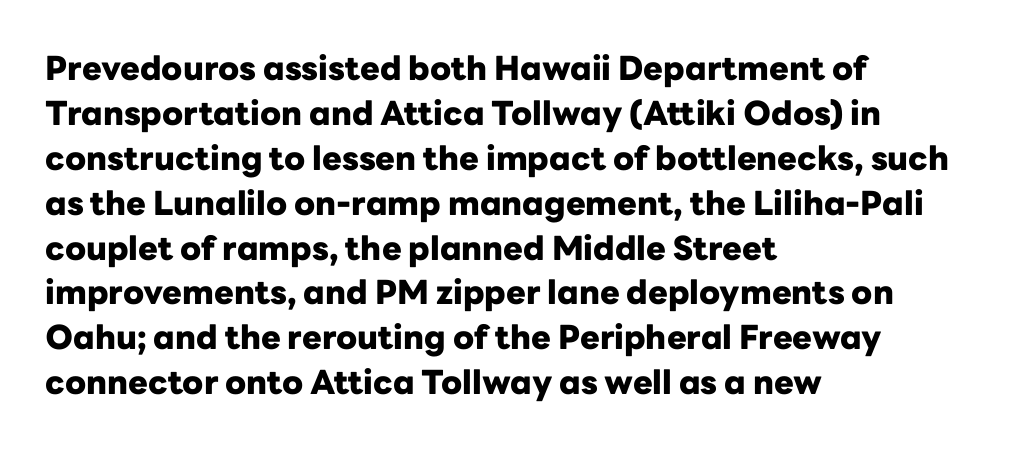
Q: Is the text bold? A: Yes.
Q: Is the text italic (slanted)? A: No, it is upright.
Q: Is the typeface a serif or a sans-serif typeface? A: Sans-serif.
Q: Is the text underlined? A: No.
Q: How is the paragraph aligned? A: Left-aligned.
Q: Is the spacing between letters normal or unusually wide? A: Normal.
Q: Is the spacing between lines tight, normal or loose? A: Normal.
Q: Width (condensed, normal, or wide)? A: Normal.
Q: Stroke contrast? A: Low.
Q: x-height? A: Medium.
Q: Monospaced? A: No.
